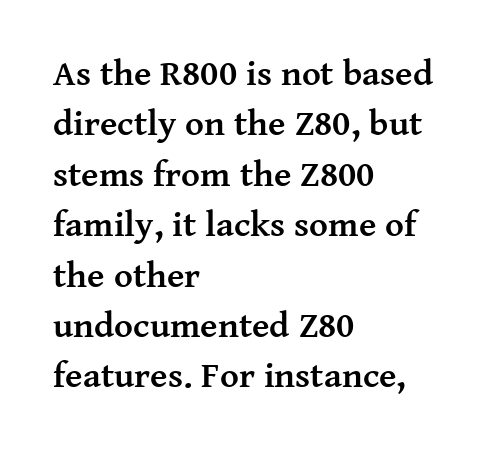
Q: Is the text bold? A: Yes.
Q: Is the text italic (slanted)? A: No, it is upright.
Q: Is the typeface a serif or a sans-serif typeface? A: Serif.
Q: Is the text underlined? A: No.
Q: How is the paragraph aligned? A: Left-aligned.
Q: Is the spacing between letters normal or unusually wide? A: Normal.
Q: Is the spacing between lines tight, normal or loose? A: Normal.
Q: Width (condensed, normal, or wide)? A: Normal.
Q: Stroke contrast? A: Medium.
Q: x-height? A: Medium.
Q: Monospaced? A: No.
